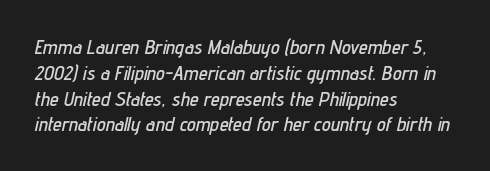
{"italic": "yes", "lean": "right", "slant_degrees": 12, "underline": "no", "align": "left", "line_spacing": "normal", "line_spacing_ratio": 1.29, "letter_spacing": "normal", "letter_spacing_em": 0.0, "glyph_px": 20}
